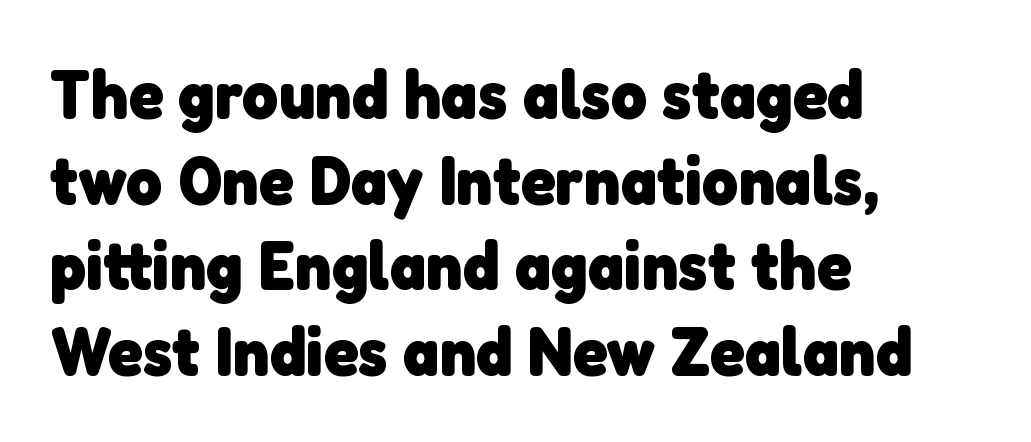
A classic flush-left, rag-right setting is used for this passage. Default kerning and tracking; the words read as compact shapes. The rendering uses a bold face; every stroke is thick and dark. Descender tails drop into unmarked territory. This sample has the flowing, uneven cadence of proportional lettering.
